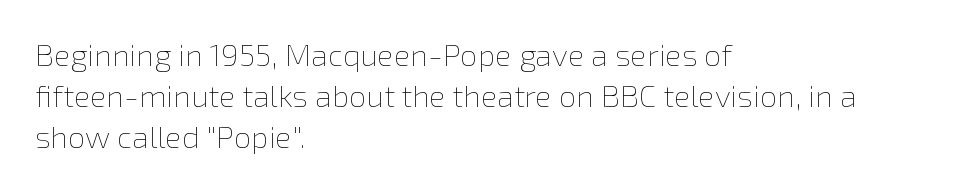
The image shows 31 px thin type, upright; set left-aligned, normal line spacing (1.32x), normal letter spacing, not underlined; a medium x-height.
